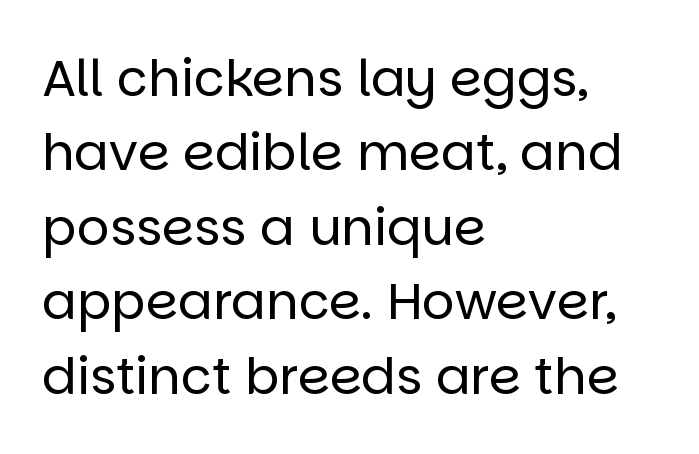
The image shows 51 px regular-weight sans-serif type, upright; set left-aligned, normal line spacing (1.46x), normal letter spacing, not underlined; low stroke contrast and a large x-height.
